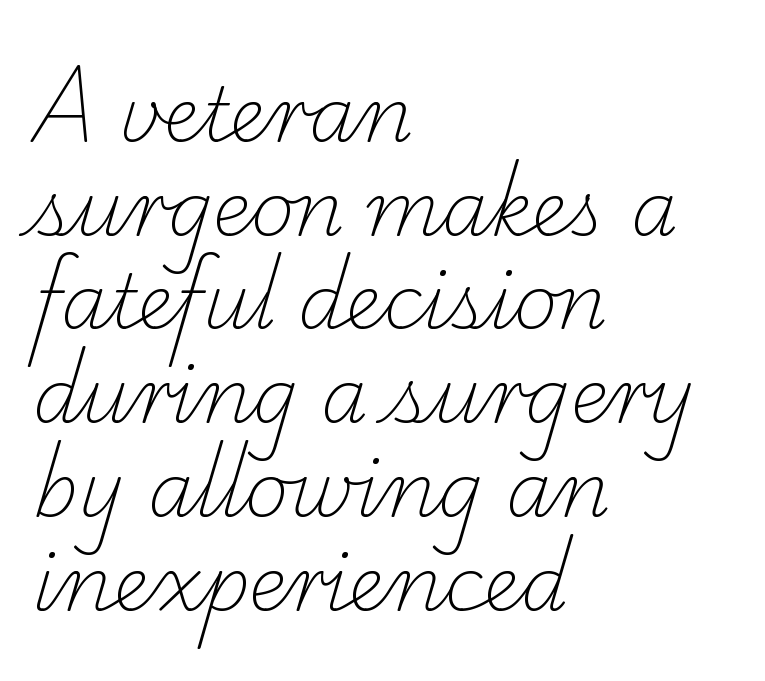
Q: Is the text bold? A: No.
Q: Is the typeface a serif or a sans-serif typeface? A: Serif.
Q: Is the text underlined? A: No.
Q: How is the paragraph aligned? A: Left-aligned.
Q: Is the spacing between letters normal or unusually wide? A: Normal.
Q: Is the spacing between lines tight, normal or loose? A: Normal.
Q: Width (condensed, normal, or wide)? A: Normal.
Q: Stroke contrast? A: Low.
Q: x-height? A: Small.
Q: Monospaced? A: No.
